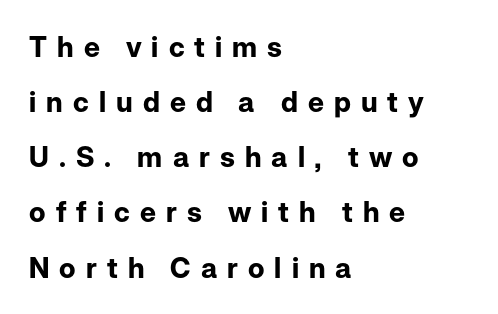
The image shows 28 px bold sans-serif type, upright; set left-aligned, loose line spacing (1.97x), unusually wide letter spacing (+0.36 em), not underlined; low stroke contrast and a medium x-height.
